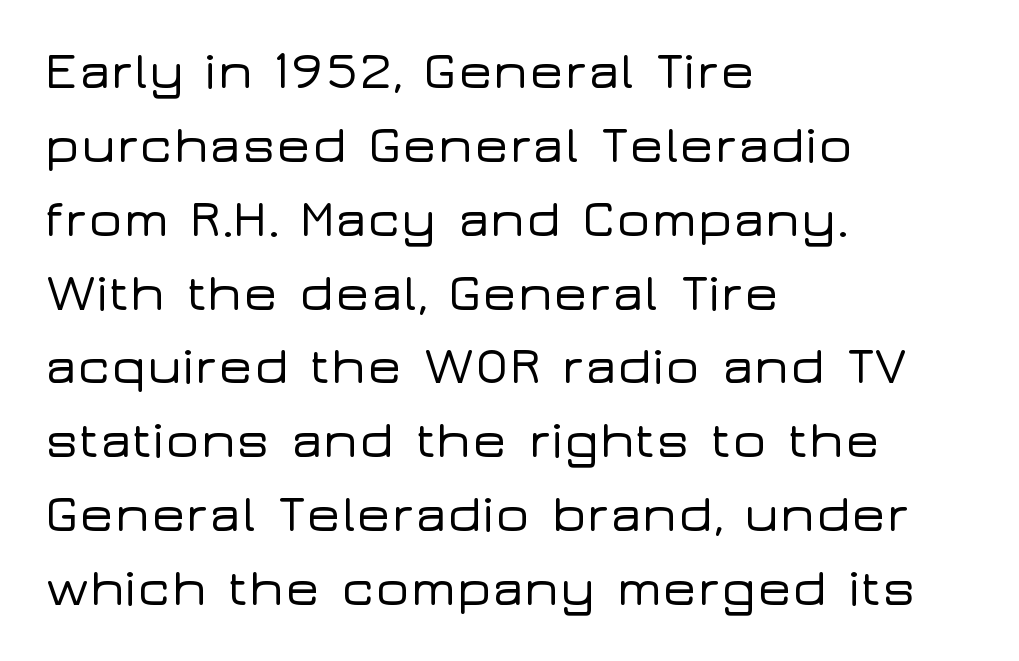
{"serif": "no", "italic": "no", "width": "wide", "stroke_contrast": "low", "x_height": "medium", "monospaced": "no", "underline": "no", "align": "left", "line_spacing": "normal", "line_spacing_ratio": 1.42, "letter_spacing": "normal", "letter_spacing_em": 0.0, "glyph_px": 52}
